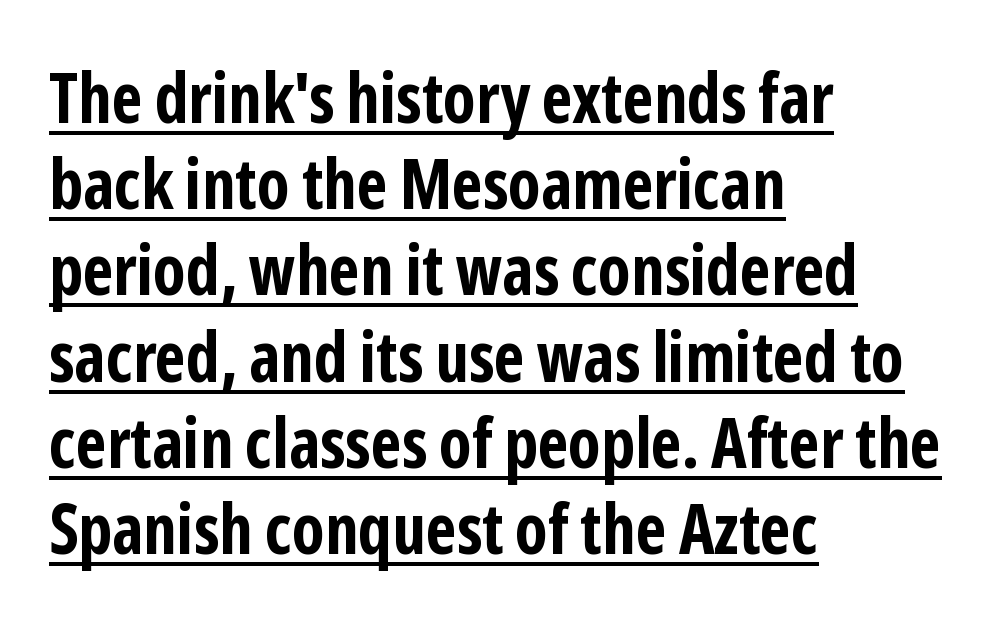
The letterforms sit shoulder to shoulder at normal distance. Proportional: the letters do not fall into vertical columns. Whoever set this chose a conventional vertical rhythm. This is heavy type, rendered in bold.
